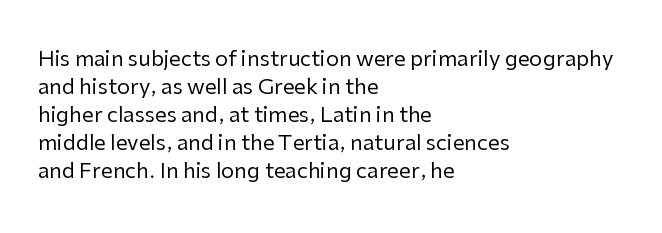
Q: Is the text bold? A: No.
Q: Is the text italic (slanted)? A: No, it is upright.
Q: Is the text underlined? A: No.
Q: How is the paragraph aligned? A: Left-aligned.
Q: Is the spacing between letters normal or unusually wide? A: Normal.
Q: Is the spacing between lines tight, normal or loose? A: Normal.
